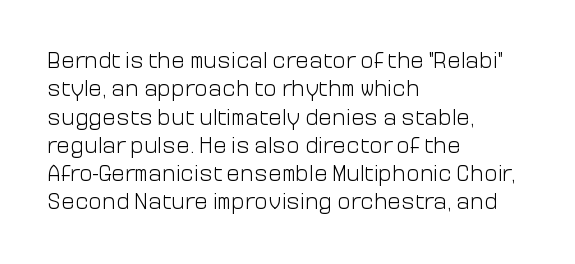
{"italic": "no", "bold": "no", "underline": "no", "align": "left", "line_spacing_ratio": 1.23, "letter_spacing": "normal", "letter_spacing_em": 0.0, "glyph_px": 23}
